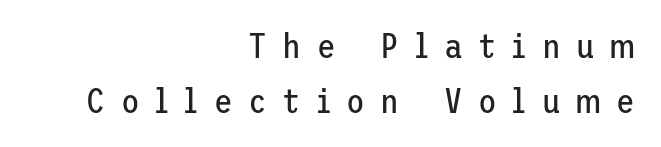
{"serif": "no", "italic": "no", "bold": "no", "weight": "regular", "width": "normal", "stroke_contrast": "low", "x_height": "medium", "underline": "no", "align": "right", "line_spacing": "normal", "line_spacing_ratio": 1.61, "letter_spacing": "wide", "letter_spacing_em": 0.46, "glyph_px": 34}
